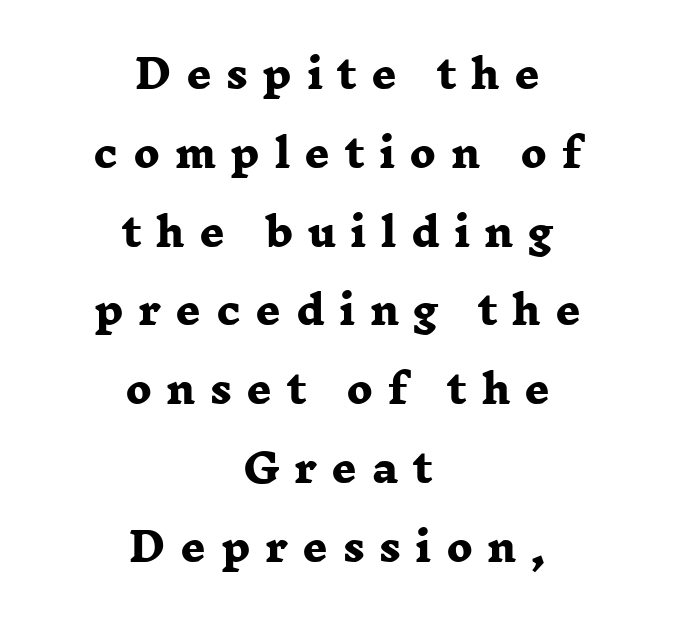
{"serif": "yes", "bold": "yes", "weight": "heavy", "width": "wide", "stroke_contrast": "low", "x_height": "medium", "monospaced": "no", "underline": "no", "align": "center", "line_spacing": "loose", "line_spacing_ratio": 2.02, "letter_spacing": "wide", "letter_spacing_em": 0.37, "glyph_px": 39}
